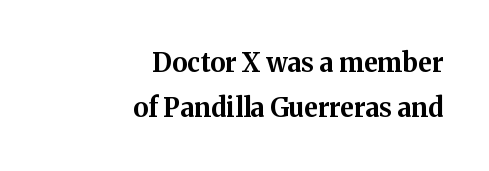
Q: Is the text bold? A: Yes.
Q: Is the text italic (slanted)? A: No, it is upright.
Q: Is the text underlined? A: No.
Q: How is the paragraph aligned? A: Right-aligned.
Q: Is the spacing between letters normal or unusually wide? A: Normal.
